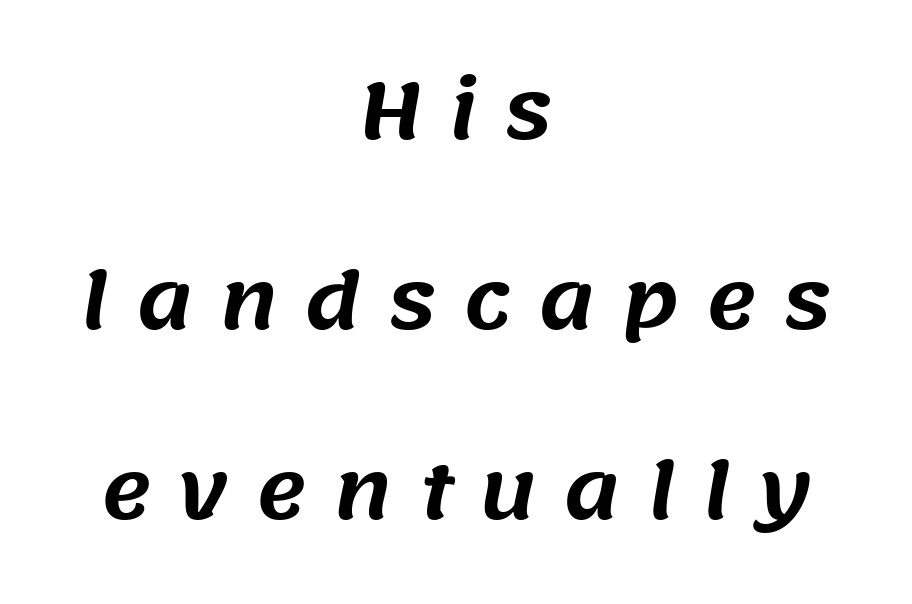
Q: Is the typeface a serif or a sans-serif typeface? A: Sans-serif.
Q: Is the text underlined? A: No.
Q: How is the paragraph aligned? A: Centered.
Q: Is the spacing between letters normal or unusually wide? A: Unusually wide.
Q: Is the spacing between lines tight, normal or loose? A: Loose.
Q: Width (condensed, normal, or wide)? A: Normal.
Q: Stroke contrast? A: Medium.
Q: x-height? A: Large.
Q: Monospaced? A: No.
